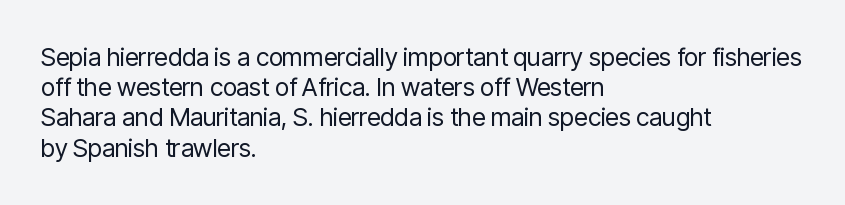
In terms of posture, this sample is upright. The rendering keeps characters at their native spacing. Caption: face not bold, strokes unweighted. The string is rendered with underlining switched off. Horizontal alignment here is leftward, the default for most running prose.
